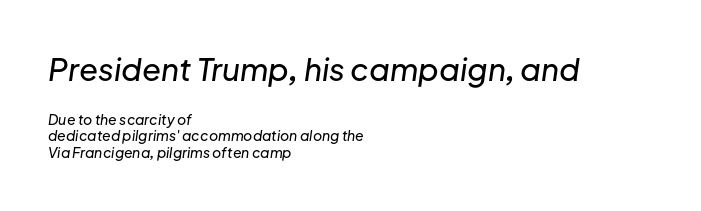
The rendering uses natural spacing where letterforms have individual widths. You could call the tracking neutral — neither tight nor loose. Posture: slanted. Quick note: underline off. Larger block? The one above; the one below is distinctly smaller. Each line starts at the same left margin while the right side varies.
